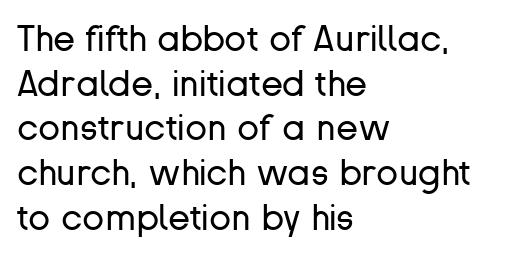
Observe the absence of serifs on each vertical stroke in this sample. The tracking reads as untouched default to a designer's eye. Each stroke keeps to a modest, everyday thickness or less. These lines stack with their left ends in a neat column. Unlike italic type, these characters show no tilt at all.
